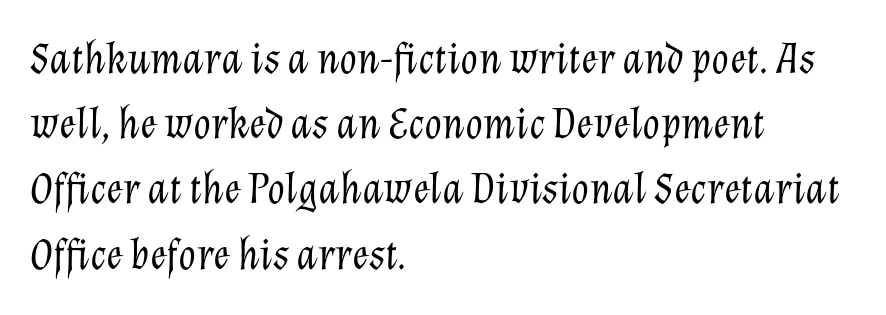
Q: Is the text bold? A: No.
Q: Is the text italic (slanted)? A: Yes, it leans right by about 12 degrees.
Q: Is the text underlined? A: No.
Q: How is the paragraph aligned? A: Left-aligned.
Q: Is the spacing between letters normal or unusually wide? A: Normal.
Q: Is the spacing between lines tight, normal or loose? A: Normal.
Q: Width (condensed, normal, or wide)? A: Normal.
Q: Stroke contrast? A: Low.
Q: x-height? A: Medium.
Q: Monospaced? A: No.
